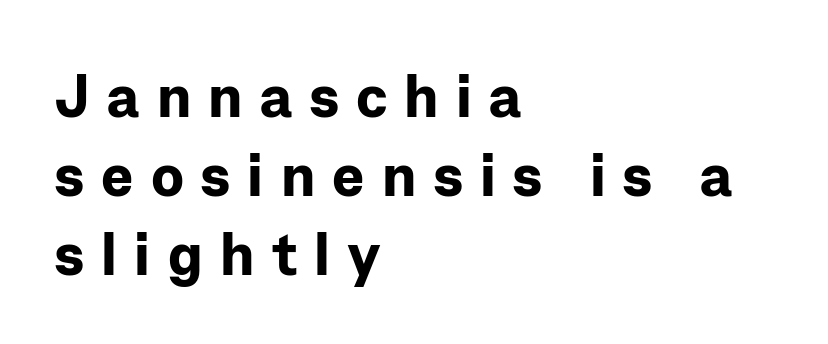
{"serif": "no", "italic": "no", "bold": "yes", "weight": "bold", "width": "normal", "stroke_contrast": "low", "x_height": "medium", "monospaced": "no", "underline": "no", "align": "left", "line_spacing": "normal", "line_spacing_ratio": 1.32, "letter_spacing": "wide", "letter_spacing_em": 0.29, "glyph_px": 60}
